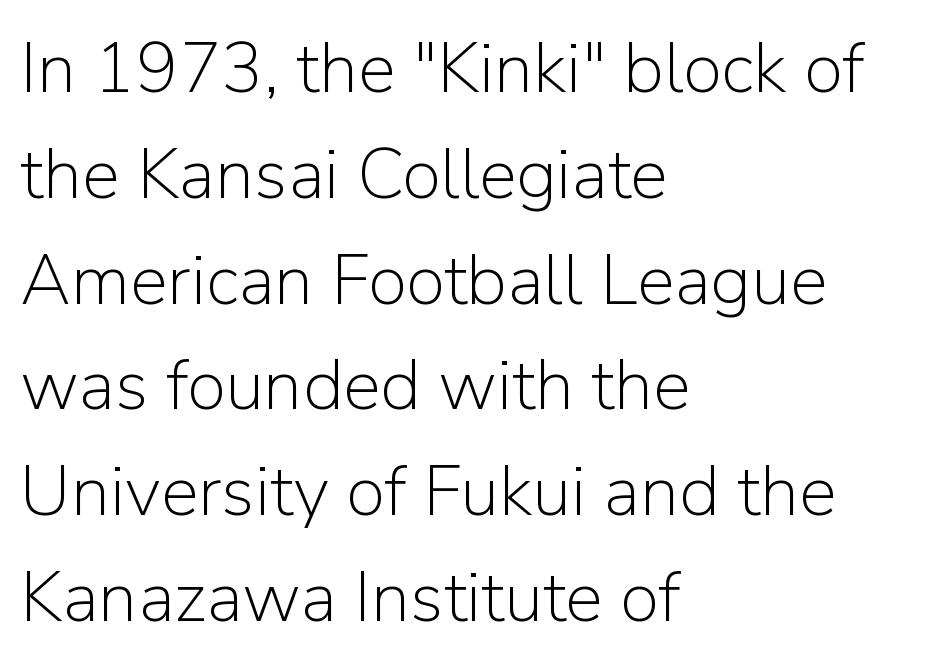
{"serif": "no", "italic": "no", "bold": "no", "weight": "light", "width": "normal", "stroke_contrast": "low", "x_height": "medium", "monospaced": "no", "underline": "no", "align": "left", "line_spacing": "normal", "line_spacing_ratio": 1.49, "letter_spacing": "normal", "letter_spacing_em": 0.0, "glyph_px": 71}
